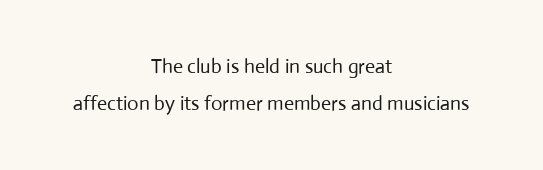
Line starts and ends both wander, symmetrically. Observe the ordinary spacing: letters are neighbours, not strangers. The letters stand upright; this is a roman face. Descender tails drop into unmarked territory. No heavy texture on the line: the type isn't bold.
